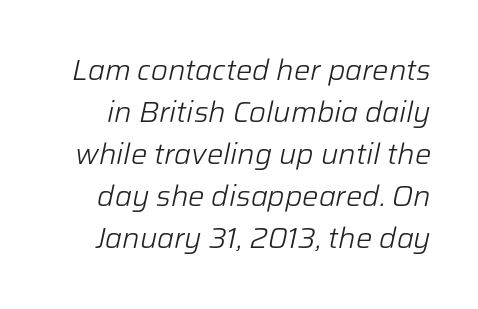
The glyphs look as if they've been sheared to an angle. The lines sit at an ordinary, default distance from one another. This reads as an unemphasized weight, regular at the heaviest. Default kerning and tracking; the words read as compact shapes. Each letter keeps its own natural width here, so spacing adapts to shape. Only glyphs here, with clear space below each row.
